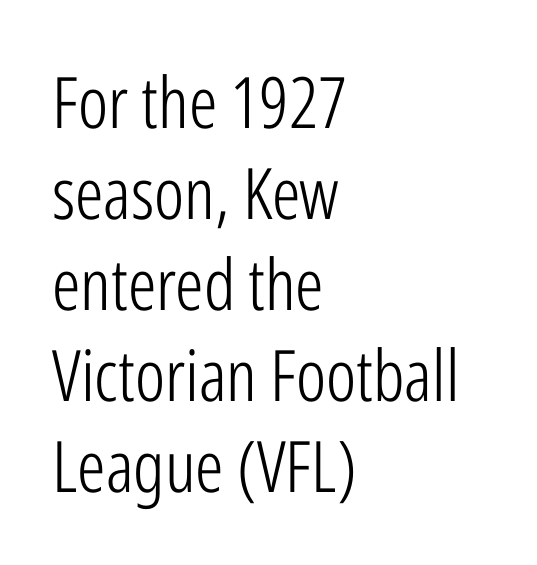
Q: Is the text bold? A: No.
Q: Is the text italic (slanted)? A: No, it is upright.
Q: Is the typeface a serif or a sans-serif typeface? A: Sans-serif.
Q: Is the text underlined? A: No.
Q: How is the paragraph aligned? A: Left-aligned.
Q: Is the spacing between letters normal or unusually wide? A: Normal.
Q: Is the spacing between lines tight, normal or loose? A: Normal.
Q: Width (condensed, normal, or wide)? A: Condensed.
Q: Stroke contrast? A: Low.
Q: x-height? A: Medium.
Q: Monospaced? A: No.
